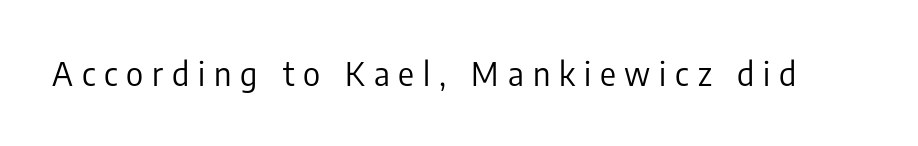
{"serif": "no", "italic": "no", "bold": "no", "weight": "regular", "width": "condensed", "stroke_contrast": "low", "x_height": "medium", "monospaced": "no", "underline": "no", "letter_spacing": "wide", "letter_spacing_em": 0.27, "glyph_px": 33}
